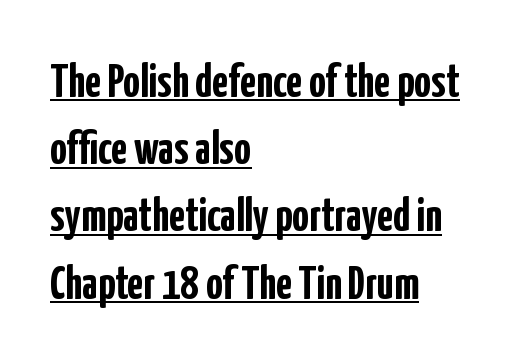
{"serif": "no", "italic": "no", "bold": "yes", "weight": "semibold", "width": "condensed", "stroke_contrast": "low", "x_height": "medium", "monospaced": "no", "underline": "yes", "align": "left", "line_spacing": "normal", "line_spacing_ratio": 1.43, "letter_spacing": "normal", "letter_spacing_em": 0.0, "glyph_px": 47}
